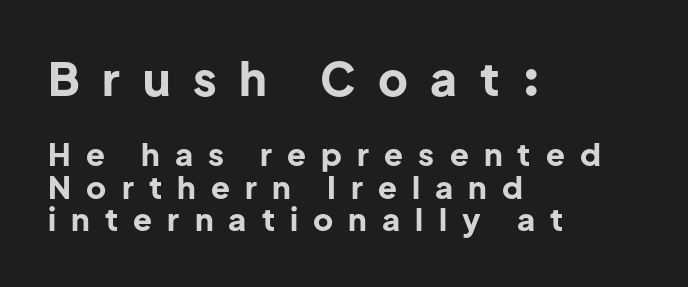
Q: Is the text bold? A: Yes.
Q: Is the text italic (slanted)? A: No, it is upright.
Q: Is the typeface a serif or a sans-serif typeface? A: Sans-serif.
Q: Is the text underlined? A: No.
Q: How is the paragraph aligned? A: Left-aligned.
Q: Is the spacing between letters normal or unusually wide? A: Unusually wide.
Q: Is the spacing between lines tight, normal or loose? A: Tight.
Q: Which block of text is set in a larger size, the first (top) or the second (bottom)? A: The first (top) one.
Q: Width (condensed, normal, or wide)? A: Normal.
Q: Stroke contrast? A: Low.
Q: x-height? A: Medium.
Q: Monospaced? A: No.
